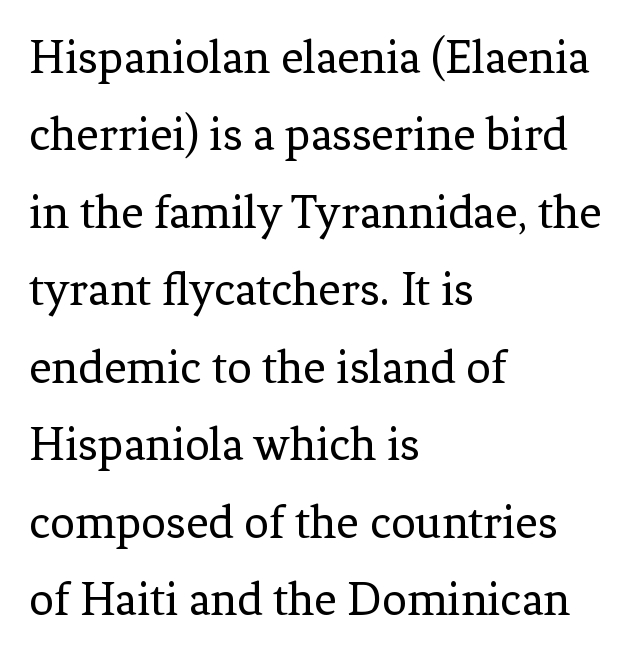
The image shows 49 px regular-weight serif type, upright; set left-aligned, normal line spacing (1.58x), normal letter spacing, not underlined; low stroke contrast and a medium x-height.
